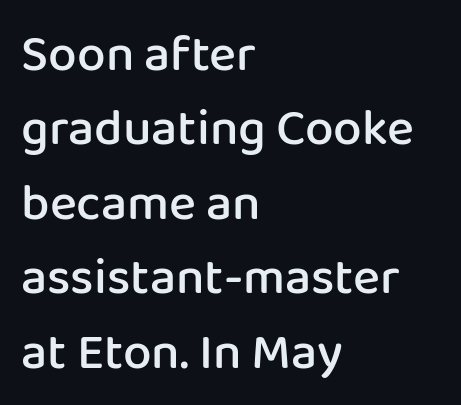
Q: Is the text bold? A: Semi-bold.
Q: Is the text italic (slanted)? A: No, it is upright.
Q: Is the typeface a serif or a sans-serif typeface? A: Sans-serif.
Q: Is the text underlined? A: No.
Q: How is the paragraph aligned? A: Left-aligned.
Q: Is the spacing between letters normal or unusually wide? A: Normal.
Q: Is the spacing between lines tight, normal or loose? A: Normal.
Q: Width (condensed, normal, or wide)? A: Normal.
Q: Stroke contrast? A: Low.
Q: x-height? A: Medium.
Q: Monospaced? A: No.
